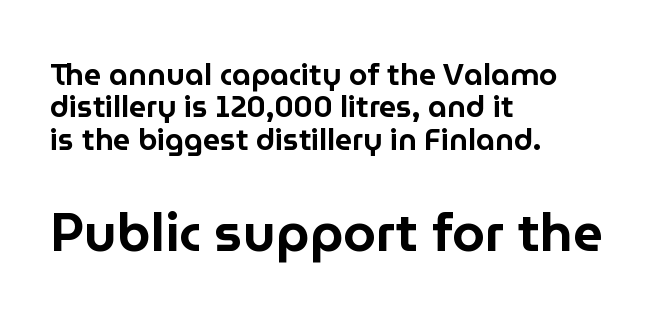
Casual observation: everything's shoved over to the left. It's the straight-up-and-down kind of type. The letters advance in unequal steps, a hallmark of proportional type. Are there feet on the stems? There aren't — it's a sans. Inter-character spacing is left at the font's built-in metrics.
